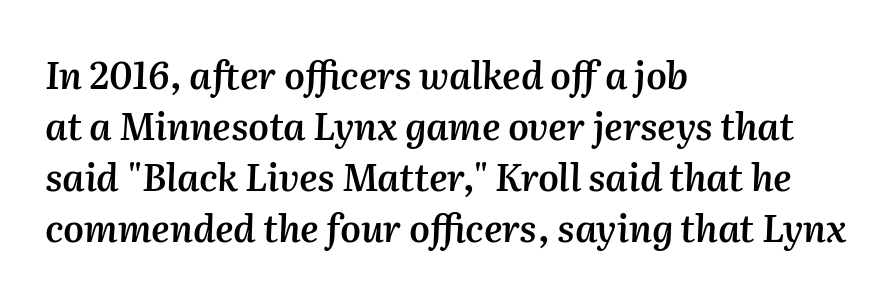
These lines stack with their left ends in a neat column. The line texture is even and compact thanks to regular tracking. Only glyphs here, with clear space below each row. Every character sits at an angle, as italics do. What weight is shown? A semibold, between regular and bold.
